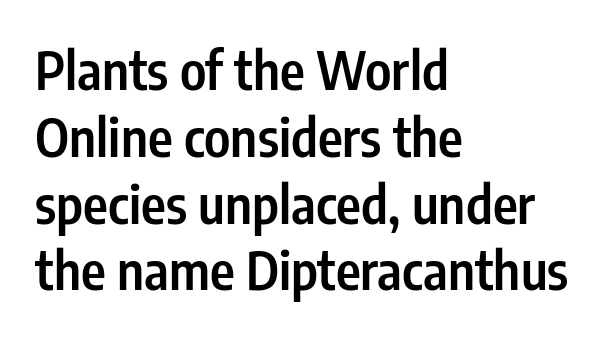
Q: Is the text bold? A: Semi-bold.
Q: Is the text italic (slanted)? A: No, it is upright.
Q: Is the typeface a serif or a sans-serif typeface? A: Sans-serif.
Q: Is the text underlined? A: No.
Q: How is the paragraph aligned? A: Left-aligned.
Q: Is the spacing between letters normal or unusually wide? A: Normal.
Q: Is the spacing between lines tight, normal or loose? A: Normal.
Q: Width (condensed, normal, or wide)? A: Condensed.
Q: Stroke contrast? A: Low.
Q: x-height? A: Medium.
Q: Monospaced? A: No.
